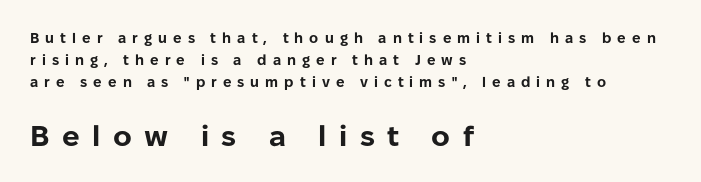
The setting favours the left margin, as ordinary paragraphs usually do. Do the characters align in a grid? No, the font is proportional. Reading top to bottom, the characters get bigger at the block break. Someone cranked the tracking dial way up on this one.
